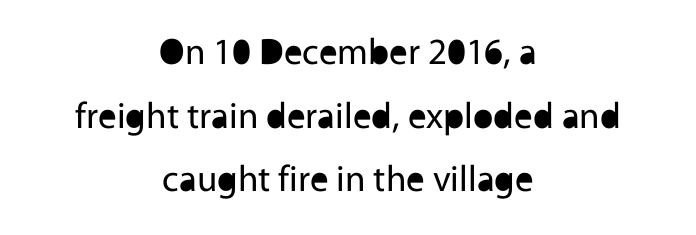
The image shows 37 px regular-weight sans-serif type, upright; set centered, line spacing 1.72x, normal letter spacing, not underlined; a medium x-height.
